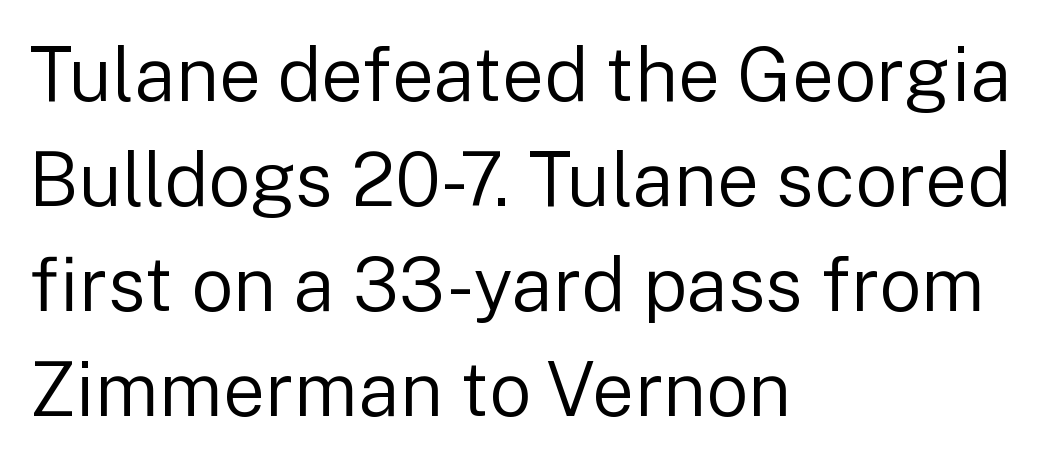
The image shows 75 px regular-weight sans-serif type, upright; set left-aligned, normal line spacing (1.4x), normal letter spacing, not underlined; low stroke contrast and a medium x-height.
